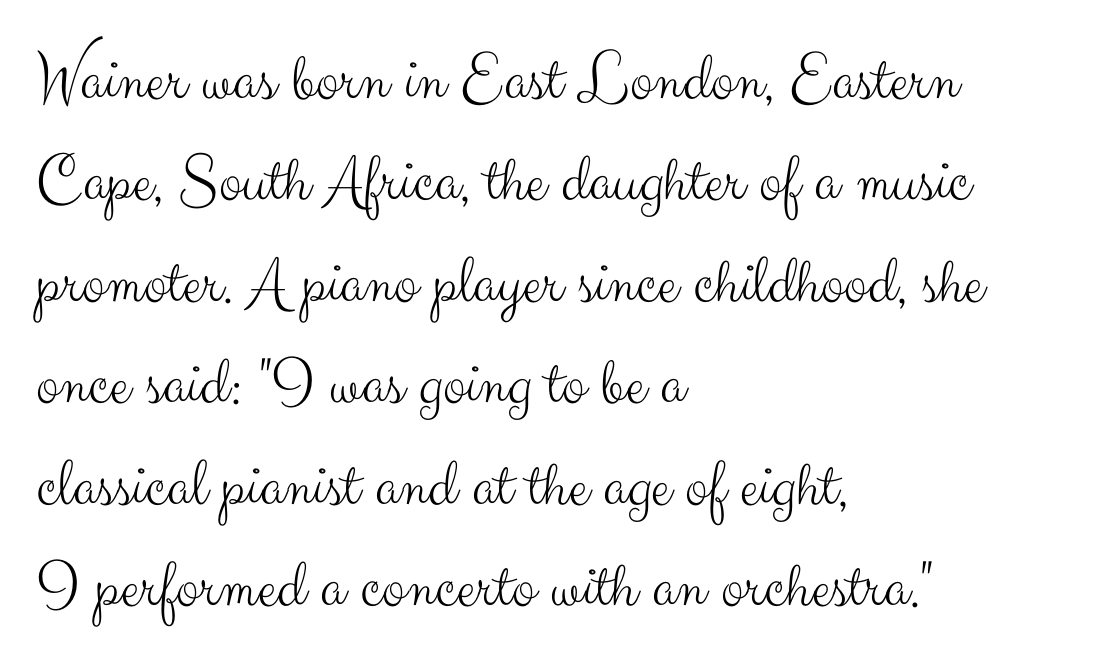
{"serif": "no", "bold": "no", "weight": "light", "width": "normal", "stroke_contrast": "medium", "x_height": "small", "monospaced": "no", "underline": "no", "align": "left", "line_spacing": "normal", "line_spacing_ratio": 1.47, "letter_spacing": "normal", "letter_spacing_em": 0.0, "glyph_px": 69}
